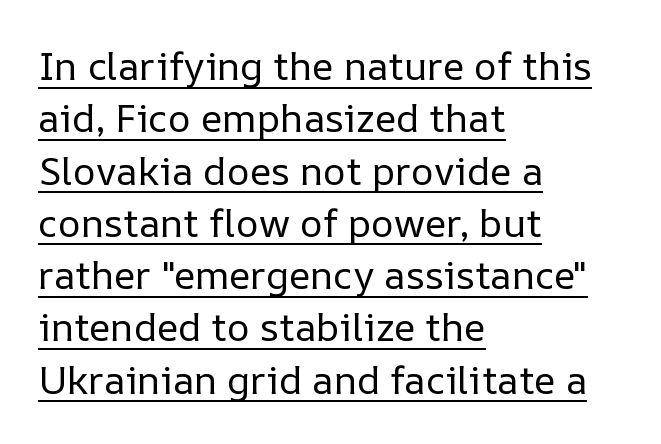
Think of a printed novel: that variable character pitch is what you see here. Posture: upright roman. Leading matches the norm, producing a regular column. Caption: standard tracking, unaltered.
